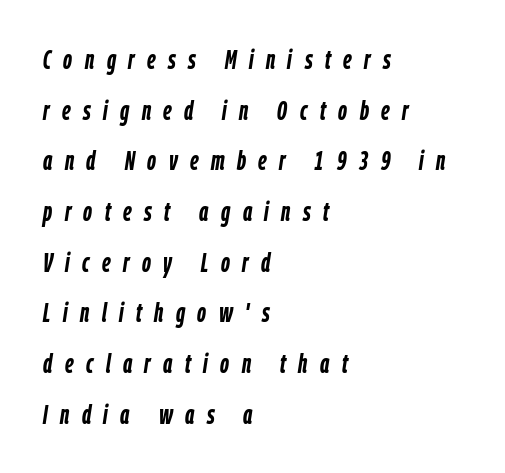
Notice how the passage keeps a crisp vertical edge on the left only. The area under the type is left untouched. The leading is generous, giving the passage an open texture. The rendering inserts visible extra space after every character. Notice how thick the strokes are: this is what a full bold looks like. There's an unmistakable incline to the writing here.
